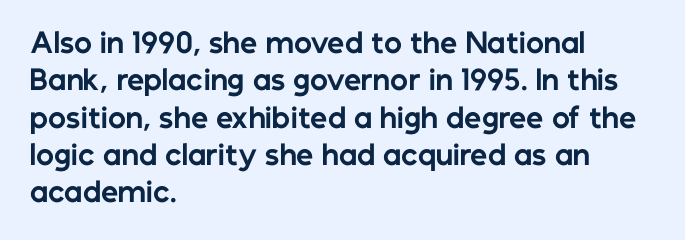
Q: Is the text bold? A: Yes.
Q: Is the text italic (slanted)? A: No, it is upright.
Q: Is the text underlined? A: No.
Q: How is the paragraph aligned? A: Left-aligned.
Q: Is the spacing between letters normal or unusually wide? A: Normal.
Q: Is the spacing between lines tight, normal or loose? A: Normal.
